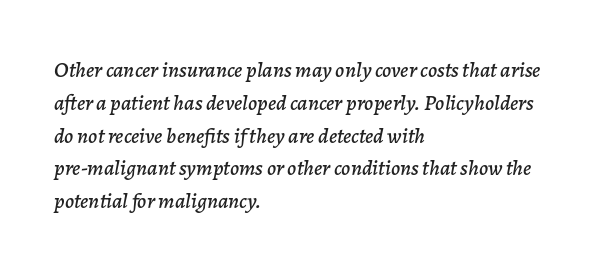
The image shows 22 px text type, italic (leaning right); set left-aligned, normal line spacing (1.49x), normal letter spacing, not underlined.
